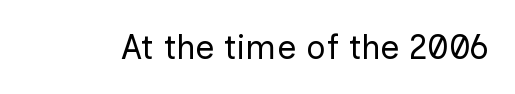
The image shows 34 px regular-weight sans-serif type, upright; set normal letter spacing, not underlined; low stroke contrast and a medium x-height.
